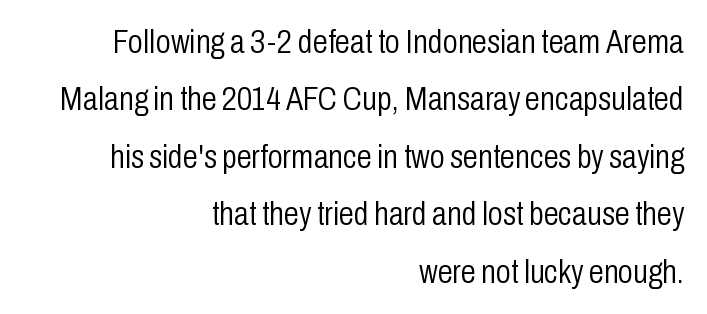
Q: Is the text bold? A: No.
Q: Is the text italic (slanted)? A: No, it is upright.
Q: Is the typeface a serif or a sans-serif typeface? A: Sans-serif.
Q: Is the text underlined? A: No.
Q: How is the paragraph aligned? A: Right-aligned.
Q: Is the spacing between letters normal or unusually wide? A: Normal.
Q: Is the spacing between lines tight, normal or loose? A: Normal.
Q: Width (condensed, normal, or wide)? A: Condensed.
Q: Stroke contrast? A: Low.
Q: x-height? A: Medium.
Q: Monospaced? A: No.
